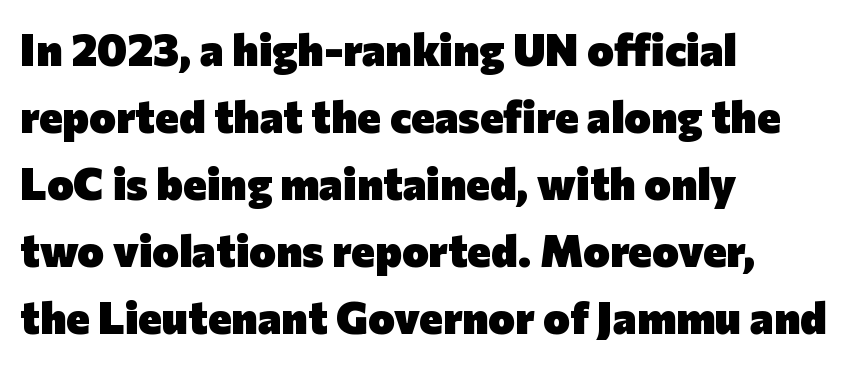
Q: Is the text bold? A: Yes.
Q: Is the text italic (slanted)? A: No, it is upright.
Q: Is the typeface a serif or a sans-serif typeface? A: Sans-serif.
Q: Is the text underlined? A: No.
Q: How is the paragraph aligned? A: Left-aligned.
Q: Is the spacing between letters normal or unusually wide? A: Normal.
Q: Is the spacing between lines tight, normal or loose? A: Normal.
Q: Width (condensed, normal, or wide)? A: Normal.
Q: Stroke contrast? A: Low.
Q: x-height? A: Medium.
Q: Monospaced? A: No.
